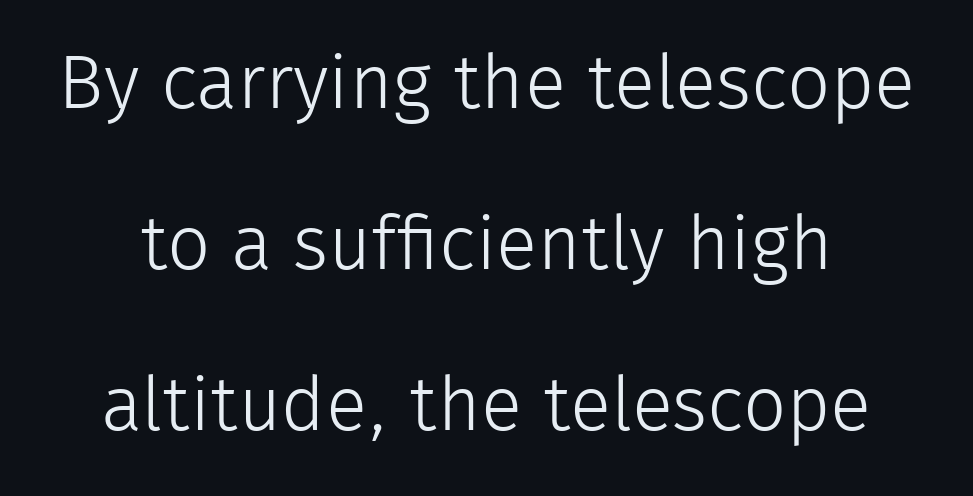
Q: Is the text bold? A: No.
Q: Is the text italic (slanted)? A: No, it is upright.
Q: Is the typeface a serif or a sans-serif typeface? A: Sans-serif.
Q: Is the text underlined? A: No.
Q: Is the spacing between letters normal or unusually wide? A: Normal.
Q: Is the spacing between lines tight, normal or loose? A: Loose.
Q: Width (condensed, normal, or wide)? A: Normal.
Q: Stroke contrast? A: Low.
Q: x-height? A: Medium.
Q: Monospaced? A: No.
